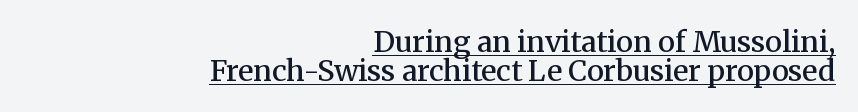
{"serif": "yes", "italic": "no", "bold": "semi", "weight": "semibold", "width": "normal", "stroke_contrast": "medium", "x_height": "medium", "monospaced": "no", "underline": "yes", "align": "right", "line_spacing": "tight", "line_spacing_ratio": 1.0, "letter_spacing": "normal", "letter_spacing_em": 0.0, "glyph_px": 29}
